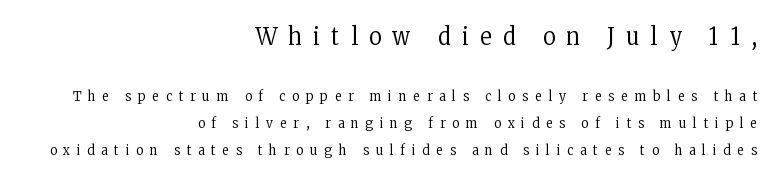
Q: Is the text bold? A: No.
Q: Is the text italic (slanted)? A: No, it is upright.
Q: Is the text underlined? A: No.
Q: How is the paragraph aligned? A: Right-aligned.
Q: Is the spacing between letters normal or unusually wide? A: Unusually wide.
Q: Is the spacing between lines tight, normal or loose? A: Loose.
Q: Which block of text is set in a larger size, the first (top) or the second (bottom)? A: The first (top) one.
